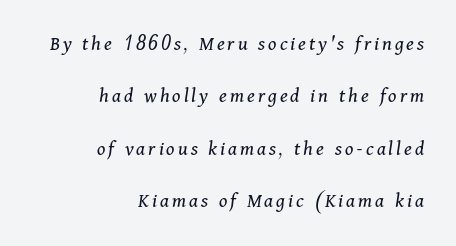
Q: Is the text bold? A: No.
Q: Is the text italic (slanted)? A: Yes, it leans right by about 11 degrees.
Q: Is the text underlined? A: No.
Q: How is the paragraph aligned? A: Right-aligned.
Q: Is the spacing between lines tight, normal or loose? A: Loose.
